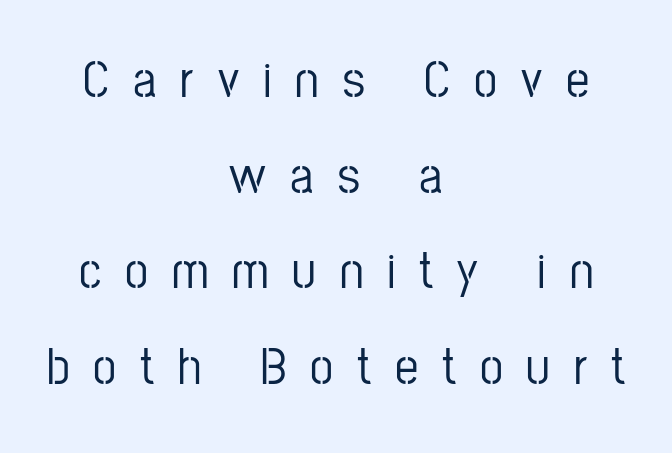
Q: Is the text italic (slanted)? A: No, it is upright.
Q: Is the typeface a serif or a sans-serif typeface? A: Sans-serif.
Q: Is the text underlined? A: No.
Q: How is the paragraph aligned? A: Centered.
Q: Is the spacing between letters normal or unusually wide? A: Unusually wide.
Q: Width (condensed, normal, or wide)? A: Condensed.
Q: Stroke contrast? A: Low.
Q: x-height? A: Medium.
Q: Monospaced? A: No.
